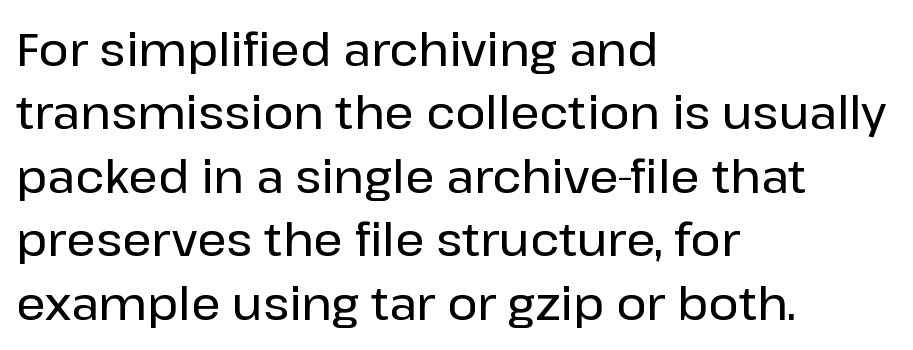
The image shows 46 px sans-serif type, upright; set left-aligned, normal line spacing (1.38x), normal letter spacing, not underlined; low stroke contrast and a medium x-height.
